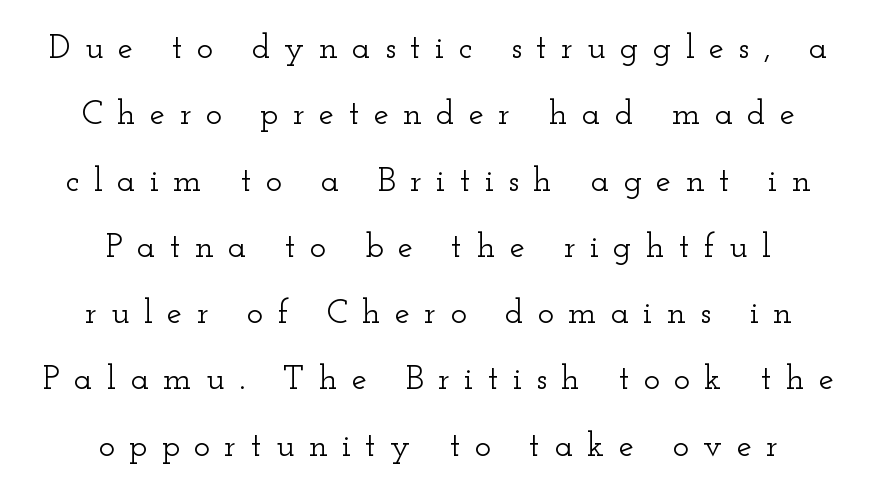
Q: Is the text italic (slanted)? A: No, it is upright.
Q: Is the typeface a serif or a sans-serif typeface? A: Serif.
Q: Is the text underlined? A: No.
Q: How is the paragraph aligned? A: Centered.
Q: Is the spacing between letters normal or unusually wide? A: Unusually wide.
Q: Is the spacing between lines tight, normal or loose? A: Loose.
Q: Width (condensed, normal, or wide)? A: Wide.
Q: Stroke contrast? A: Low.
Q: x-height? A: Small.
Q: Monospaced? A: No.
